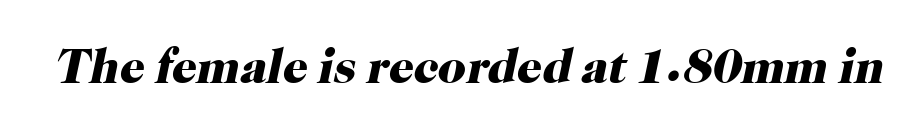
Q: Is the text bold? A: Yes.
Q: Is the text italic (slanted)? A: Yes, it leans right by about 12 degrees.
Q: Is the typeface a serif or a sans-serif typeface? A: Serif.
Q: Is the text underlined? A: No.
Q: Is the spacing between letters normal or unusually wide? A: Normal.
Q: Width (condensed, normal, or wide)? A: Normal.
Q: Stroke contrast? A: High.
Q: x-height? A: Medium.
Q: Monospaced? A: No.
